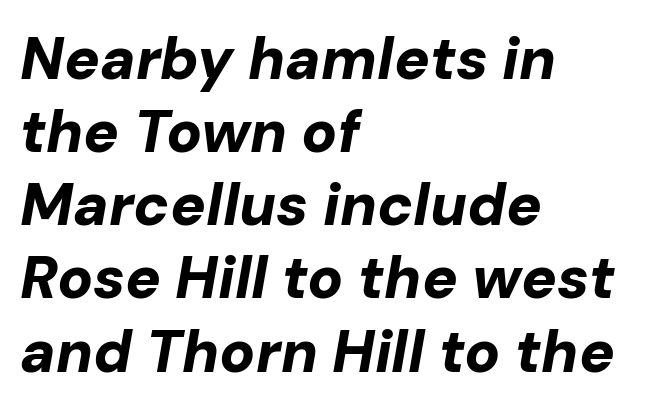
Q: Is the text bold? A: Yes.
Q: Is the text italic (slanted)? A: Yes, it leans right by about 10 degrees.
Q: Is the text underlined? A: No.
Q: How is the paragraph aligned? A: Left-aligned.
Q: Is the spacing between letters normal or unusually wide? A: Normal.
Q: Width (condensed, normal, or wide)? A: Normal.
Q: Stroke contrast? A: Low.
Q: x-height? A: Medium.
Q: Monospaced? A: No.
